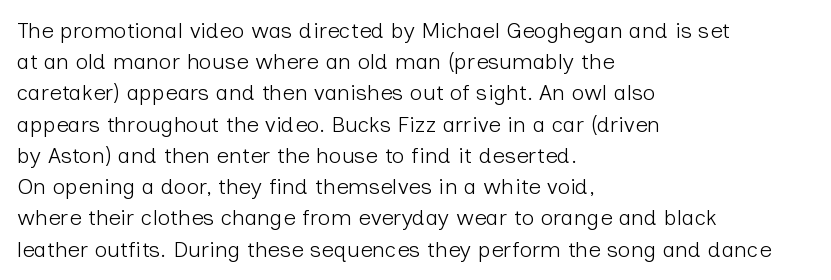
The image shows 22 px text type, upright; set left-aligned, normal line spacing (1.42x), normal letter spacing, not underlined.
